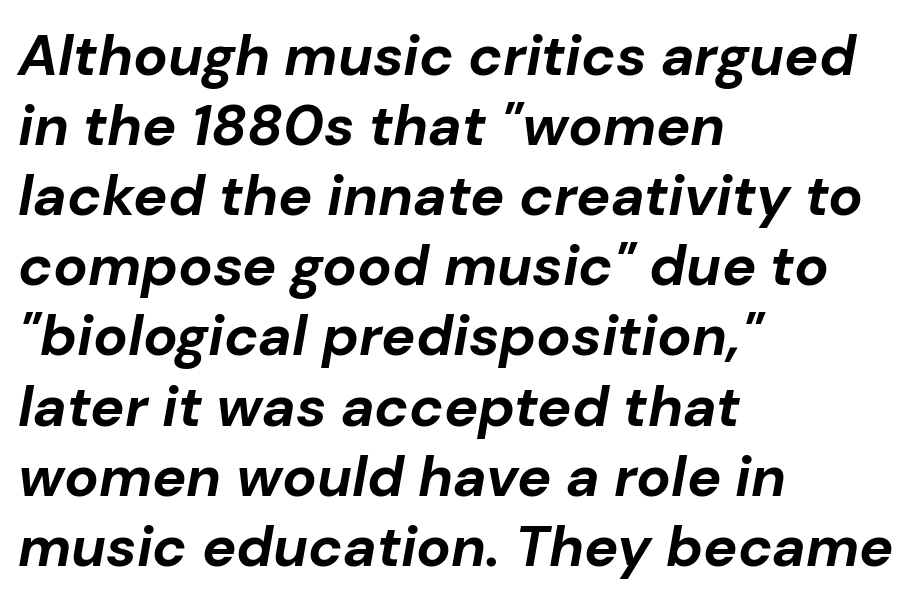
Q: Is the text bold? A: Yes.
Q: Is the text italic (slanted)? A: Yes, it leans right by about 10 degrees.
Q: Is the text underlined? A: No.
Q: How is the paragraph aligned? A: Left-aligned.
Q: Is the spacing between letters normal or unusually wide? A: Normal.
Q: Width (condensed, normal, or wide)? A: Normal.
Q: Stroke contrast? A: Low.
Q: x-height? A: Medium.
Q: Monospaced? A: No.
